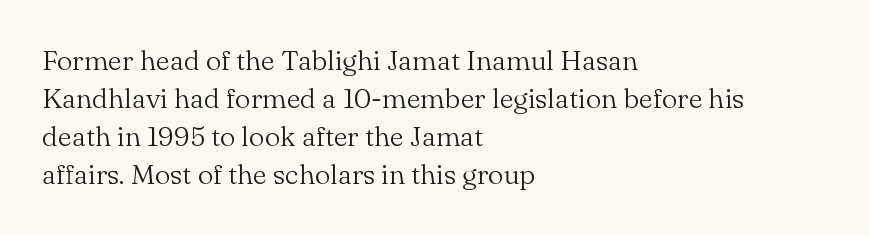
The image shows 28 px light serif type, upright; set left-aligned, normal line spacing (1.36x), normal letter spacing, not underlined; medium stroke contrast and a small x-height.
